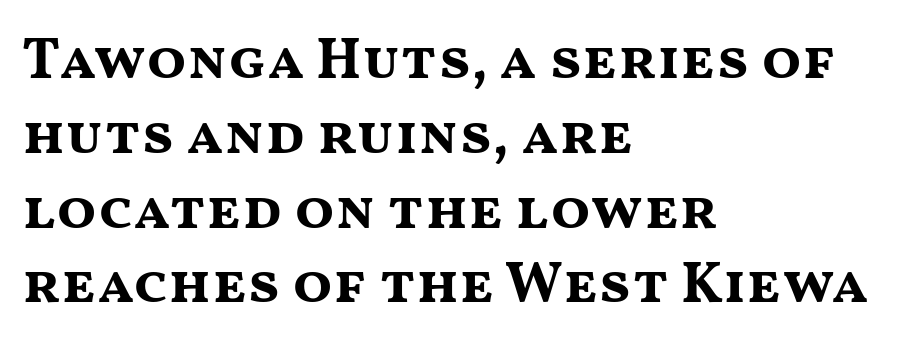
Q: Is the text bold? A: Yes.
Q: Is the text italic (slanted)? A: No, it is upright.
Q: Is the typeface a serif or a sans-serif typeface? A: Sans-serif.
Q: Is the text underlined? A: No.
Q: How is the paragraph aligned? A: Left-aligned.
Q: Is the spacing between letters normal or unusually wide? A: Normal.
Q: Is the spacing between lines tight, normal or loose? A: Normal.
Q: Width (condensed, normal, or wide)? A: Wide.
Q: Stroke contrast? A: Medium.
Q: x-height? A: Medium.
Q: Monospaced? A: No.
